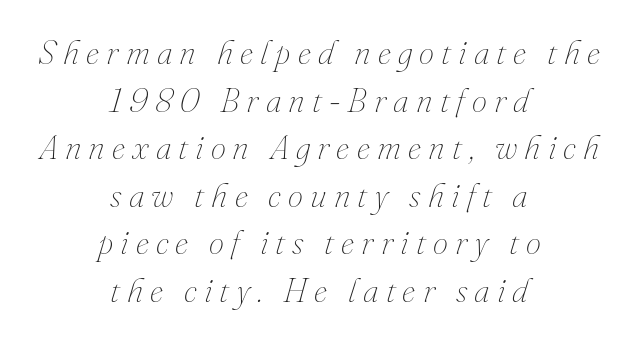
Short and long lines alike share a common midpoint. Weight: not bold — regular or lighter. Reading down the column, the eye jumps a familiar distance to each next line. The face used here is proportionally spaced, like ordinary book or web type. What stands out about the letter spacing? Its width — letters are far apart.
